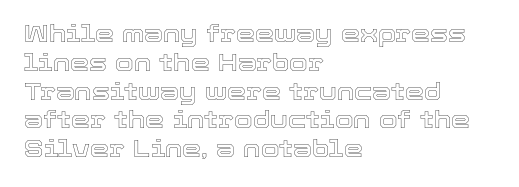
The image shows 24 px text type, upright; set left-aligned, line spacing 1.2x, normal letter spacing, not underlined.
